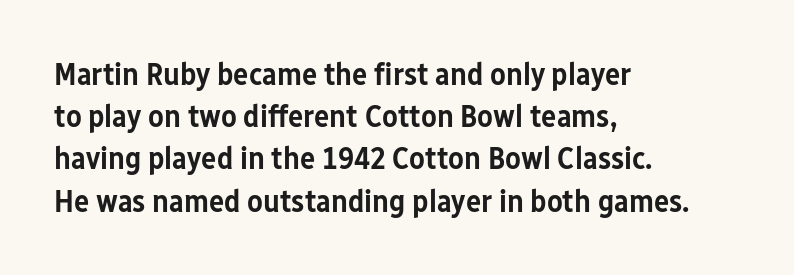
The image shows 32 px semibold, condensed sans-serif type, upright; set left-aligned, normal line spacing (1.32x), normal letter spacing, not underlined; low stroke contrast and a medium x-height.
